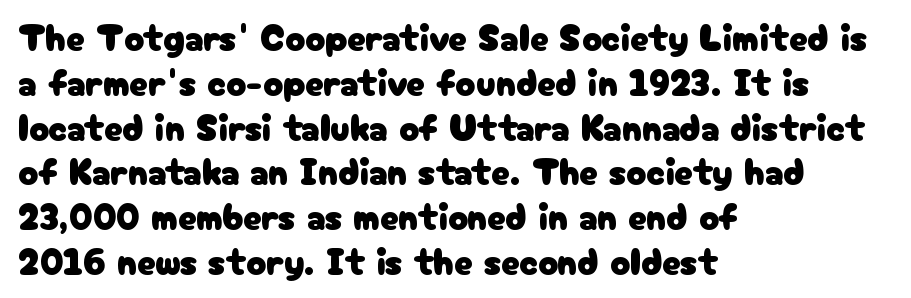
Only glyphs here, with clear space below each row. One-word summary of the alignment: left. The axis of the letterforms is exactly vertical. Short note: letters normally spaced. Serif or sans? Sans — the stroke terminals are bare.
